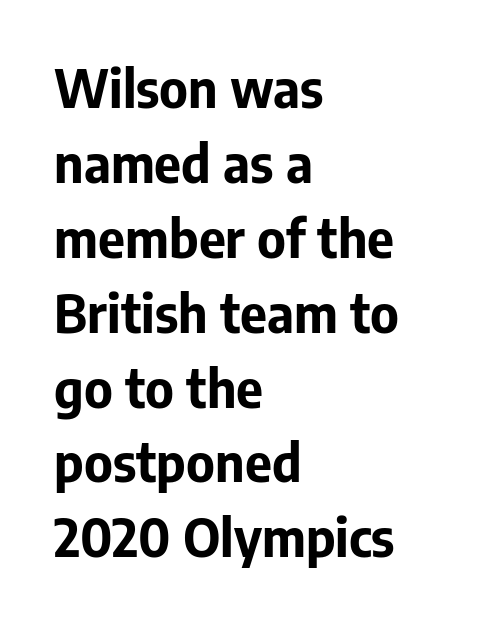
{"serif": "no", "italic": "no", "bold": "yes", "weight": "bold", "width": "normal", "stroke_contrast": "low", "x_height": "medium", "monospaced": "no", "underline": "no", "align": "left", "line_spacing": "normal", "line_spacing_ratio": 1.44, "letter_spacing": "normal", "letter_spacing_em": 0.0, "glyph_px": 52}
